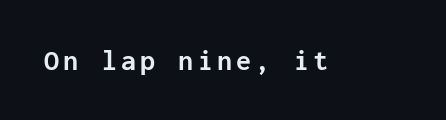
The image shows 30 px semibold sans-serif type, upright, monospaced; set not underlined; low stroke contrast and a medium x-height.
